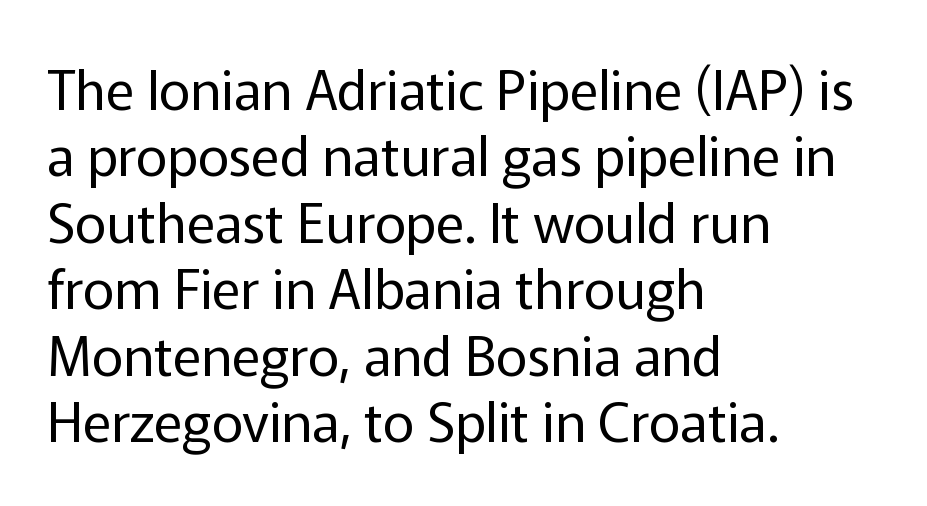
Q: Is the text bold? A: No.
Q: Is the text italic (slanted)? A: No, it is upright.
Q: Is the typeface a serif or a sans-serif typeface? A: Sans-serif.
Q: Is the text underlined? A: No.
Q: How is the paragraph aligned? A: Left-aligned.
Q: Is the spacing between letters normal or unusually wide? A: Normal.
Q: Width (condensed, normal, or wide)? A: Normal.
Q: Stroke contrast? A: Low.
Q: x-height? A: Medium.
Q: Monospaced? A: No.
